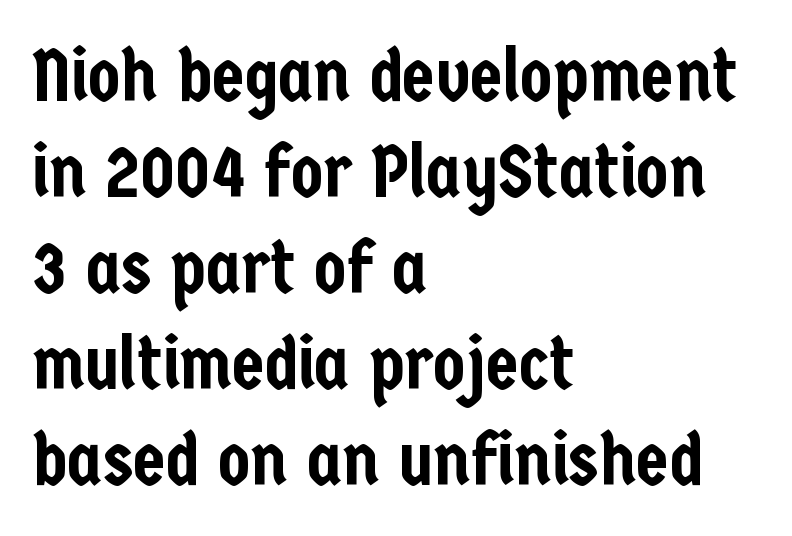
Q: Is the text italic (slanted)? A: No, it is upright.
Q: Is the typeface a serif or a sans-serif typeface? A: Sans-serif.
Q: Is the text underlined? A: No.
Q: How is the paragraph aligned? A: Left-aligned.
Q: Is the spacing between letters normal or unusually wide? A: Normal.
Q: Is the spacing between lines tight, normal or loose? A: Normal.
Q: Width (condensed, normal, or wide)? A: Condensed.
Q: Stroke contrast? A: Low.
Q: x-height? A: Medium.
Q: Monospaced? A: No.
